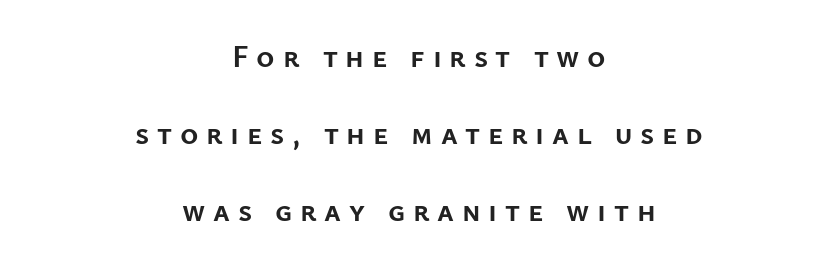
{"serif": "no", "italic": "no", "bold": "yes", "weight": "semibold", "width": "normal", "stroke_contrast": "low", "x_height": "medium", "monospaced": "no", "underline": "no", "align": "center", "line_spacing": "loose", "line_spacing_ratio": 2.48, "letter_spacing": "wide", "letter_spacing_em": 0.25, "glyph_px": 31}
